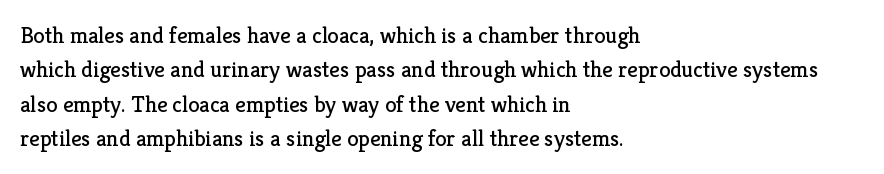
Observe the ordinary spacing: letters are neighbours, not strangers. Only glyphs here, with clear space below each row. Honestly, the row spacing looks completely unremarkable. No letter is thick-stroked: the sample isn't bold.
